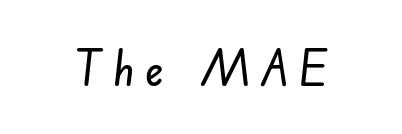
{"serif": "no", "width": "condensed", "stroke_contrast": "low", "x_height": "small", "monospaced": "no", "underline": "no", "letter_spacing": "wide", "letter_spacing_em": 0.22, "glyph_px": 50}
